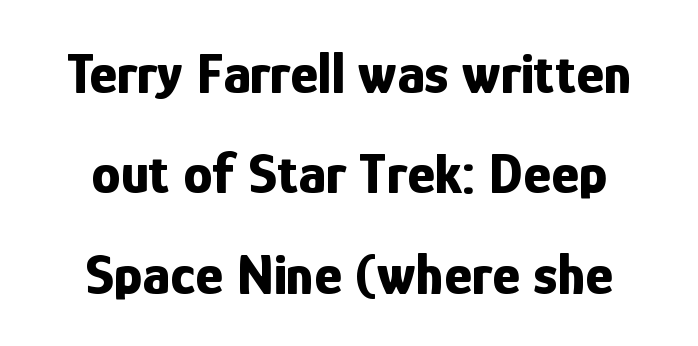
The image shows 59 px bold, condensed sans-serif type, upright; set normal line spacing (1.7x), normal letter spacing, not underlined; low stroke contrast and a medium x-height.
